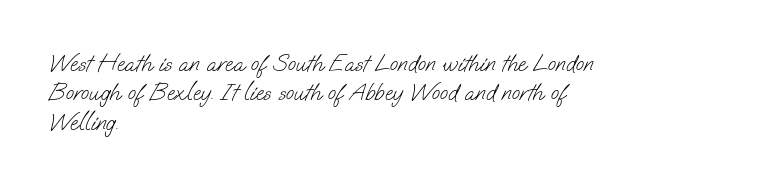
No extra tracking has been applied to these lines. The typesetting does not lean heavy: it is not bold. In CSS terms this would be text-align: left. Decoration check: the copy has no underline.
